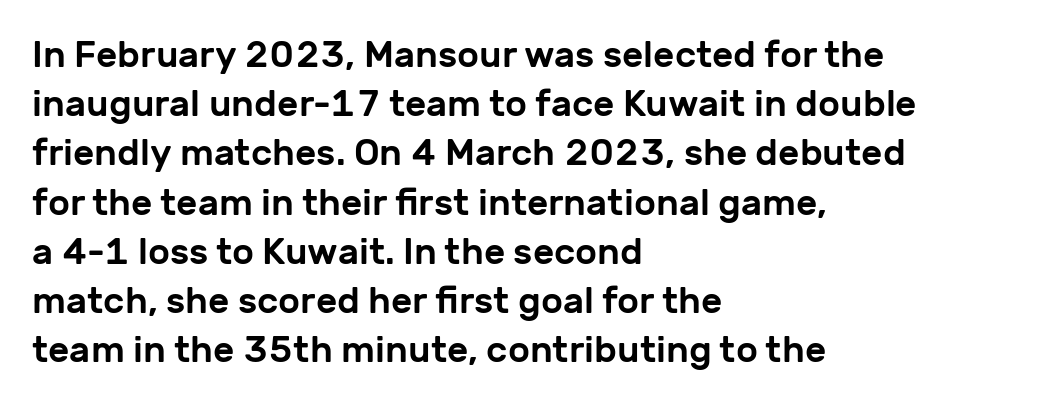
{"serif": "no", "italic": "no", "width": "normal", "stroke_contrast": "low", "x_height": "medium", "monospaced": "no", "underline": "no", "align": "left", "line_spacing": "normal", "line_spacing_ratio": 1.33, "letter_spacing": "normal", "letter_spacing_em": 0.0, "glyph_px": 37}
